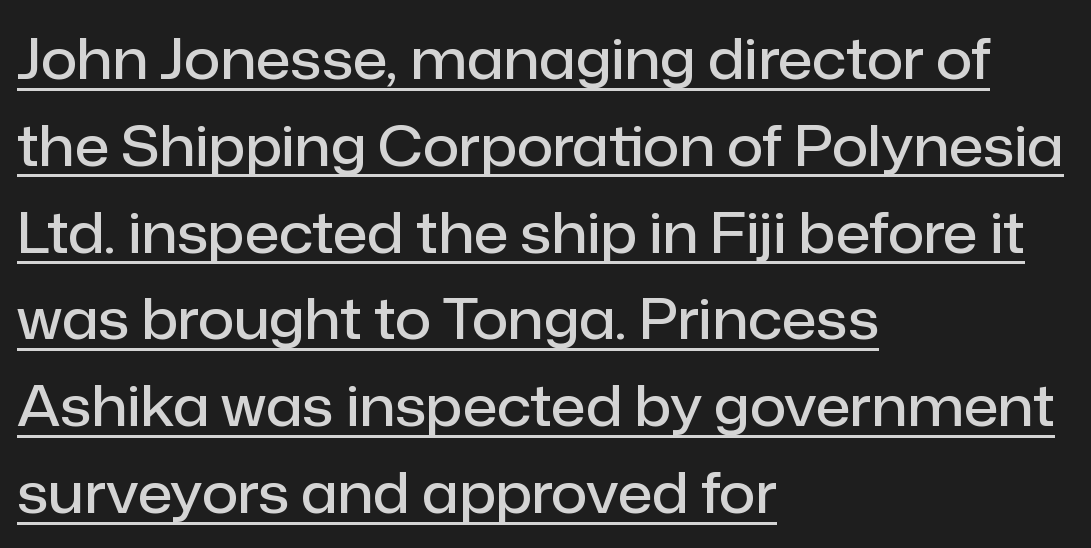
{"serif": "no", "italic": "no", "bold": "semi", "weight": "semibold", "width": "normal", "stroke_contrast": "low", "x_height": "medium", "monospaced": "no", "underline": "yes", "align": "left", "line_spacing": "normal", "line_spacing_ratio": 1.55, "letter_spacing": "normal", "letter_spacing_em": 0.0, "glyph_px": 56}
